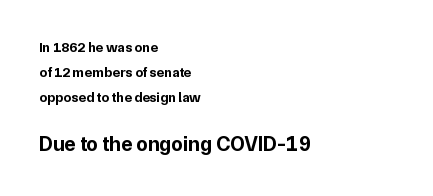
The string is rendered with underlining switched off. Its strokes are broad and dark, the hallmark of bold type. Between these two stacked blocks, the lower one wins on size. Alignment: flush left.
